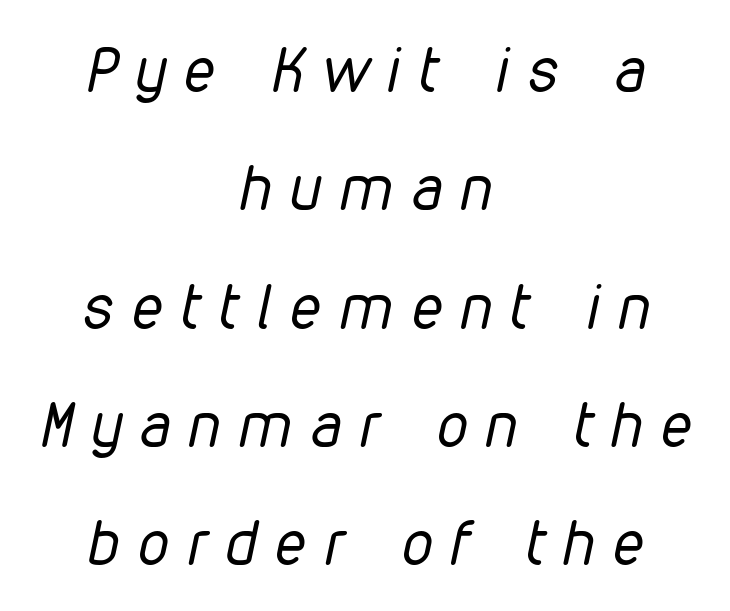
Notice how the passage keeps no hard edge, just a central spine. No word sits above an underline. The rendering uses natural spacing where letterforms have individual widths. This sample trades compactness for vertical openness between lines. This sample uses expanded letter spacing, leaving extra air between glyphs. Weight: in the light-to-regular range.
